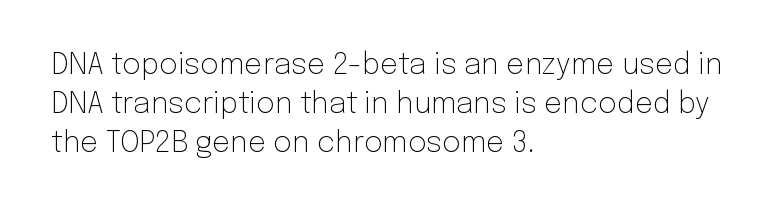
{"serif": "no", "italic": "no", "bold": "no", "weight": "light", "width": "normal", "stroke_contrast": "low", "x_height": "medium", "monospaced": "no", "underline": "no", "align": "left", "line_spacing": "normal", "line_spacing_ratio": 1.34, "letter_spacing": "normal", "letter_spacing_em": 0.0, "glyph_px": 29}
